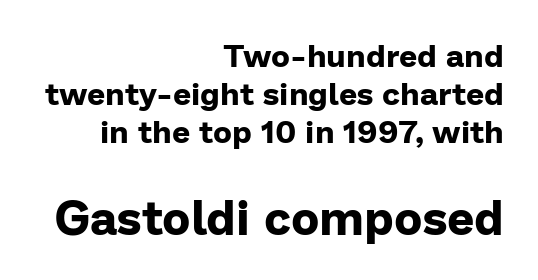
Q: Is the text bold? A: Yes.
Q: Is the text italic (slanted)? A: No, it is upright.
Q: Is the typeface a serif or a sans-serif typeface? A: Sans-serif.
Q: Is the text underlined? A: No.
Q: How is the paragraph aligned? A: Right-aligned.
Q: Is the spacing between letters normal or unusually wide? A: Normal.
Q: Which block of text is set in a larger size, the first (top) or the second (bottom)? A: The second (bottom) one.
Q: Width (condensed, normal, or wide)? A: Normal.
Q: Stroke contrast? A: Low.
Q: x-height? A: Medium.
Q: Monospaced? A: No.
